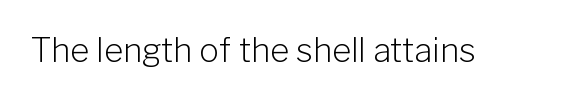
The glyphs in this specimen are sans serif. The cut favours lightness, reaching ordinary text weight at its darkest. Is this a fixed-width face? No — the glyphs have proportional, varying widths. Every stem runs plumb, perpendicular to the baseline. Rule under the text: the space is simply empty.
